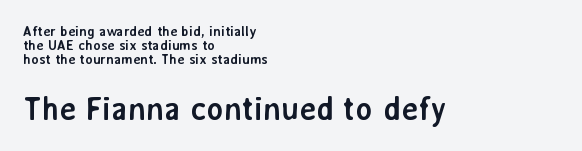
A sans-serif font was chosen for this passage. The type sits square on the baseline with zero lean. You'd pick this weight for a headline — it's a proper bold. One glance says dense: line gaps are narrower than usual. Think of a printed novel: that variable character pitch is what you see here.
